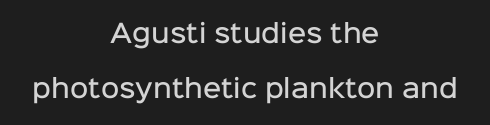
Q: Is the text bold? A: Semi-bold.
Q: Is the text italic (slanted)? A: No, it is upright.
Q: Is the text underlined? A: No.
Q: How is the paragraph aligned? A: Centered.
Q: Is the spacing between letters normal or unusually wide? A: Normal.
Q: Is the spacing between lines tight, normal or loose? A: Loose.
